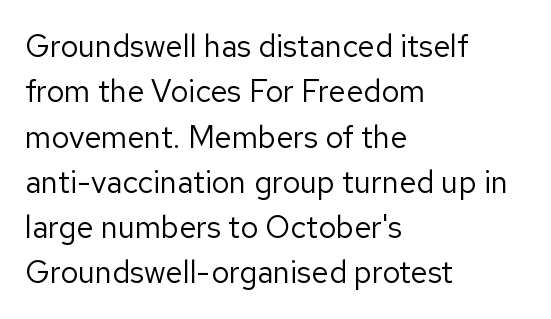
Q: Is the text bold? A: No.
Q: Is the text italic (slanted)? A: No, it is upright.
Q: Is the typeface a serif or a sans-serif typeface? A: Sans-serif.
Q: Is the text underlined? A: No.
Q: How is the paragraph aligned? A: Left-aligned.
Q: Is the spacing between letters normal or unusually wide? A: Normal.
Q: Is the spacing between lines tight, normal or loose? A: Normal.
Q: Width (condensed, normal, or wide)? A: Normal.
Q: Stroke contrast? A: Low.
Q: x-height? A: Medium.
Q: Monospaced? A: No.
